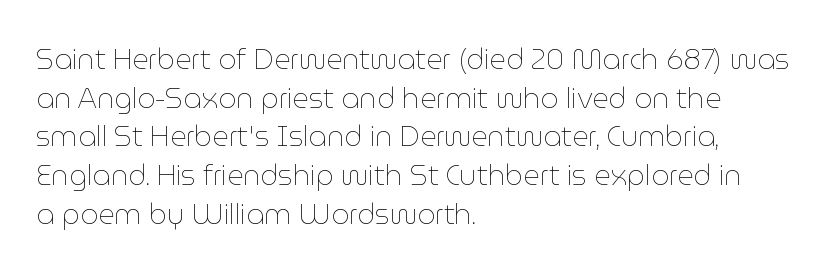
{"italic": "no", "bold": "no", "weight": "thin", "width": "normal", "stroke_contrast": "low", "x_height": "medium", "monospaced": "no", "underline": "no", "align": "left", "line_spacing": "normal", "line_spacing_ratio": 1.38, "letter_spacing": "normal", "letter_spacing_em": 0.0, "glyph_px": 28}
